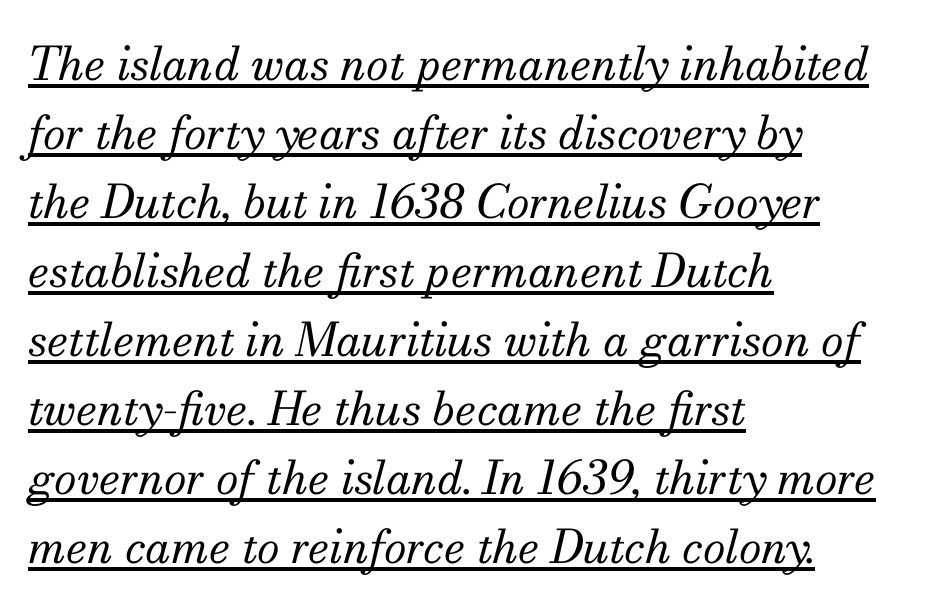
You can tell from the footed stems that serif type was used. Honestly, the row spacing looks completely unremarkable. Alignment: flush left. Unbolded letterforms with no extra heft. Each letter keeps its own natural width here, so spacing adapts to shape.
